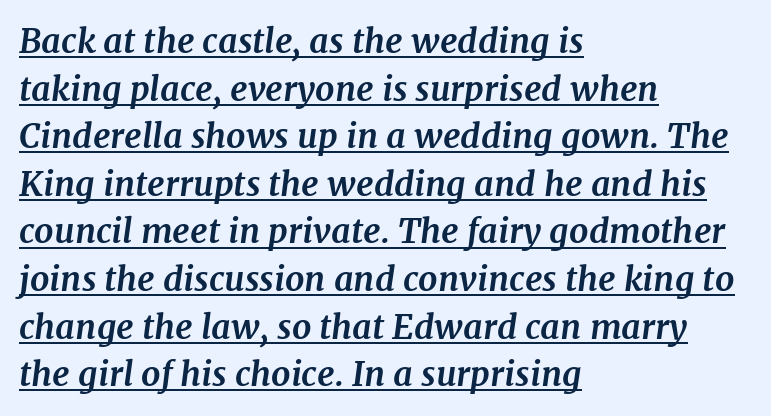
Summary of weight: heavy, a full bold. Small tapered or slab feet sit at the stroke ends, so this counts as serif. This is oblique type, the kind used for emphasis or titles. The sample's only ornament is a line tracing under the words. One glance says typical: line gaps are just what's usual. Standard letterfit; no display-style spreading of the glyphs.
